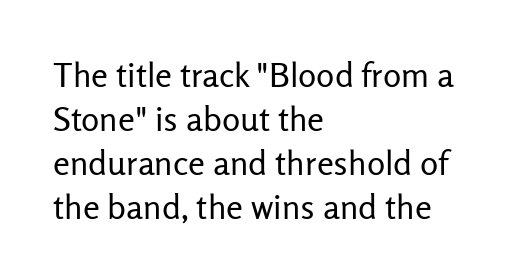
The image shows 34 px regular-weight sans-serif type, upright; set left-aligned, normal line spacing (1.29x), normal letter spacing, not underlined; low stroke contrast and a medium x-height.
